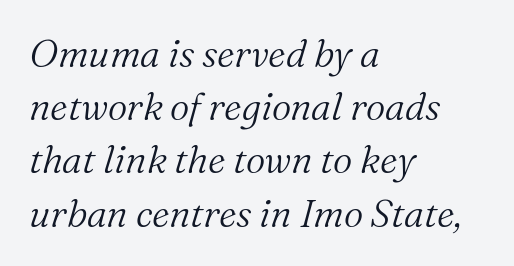
The image shows 38 px light serif type, italic (leaning right); set left-aligned, normal line spacing (1.4x), normal letter spacing, not underlined; medium stroke contrast and a medium x-height.
